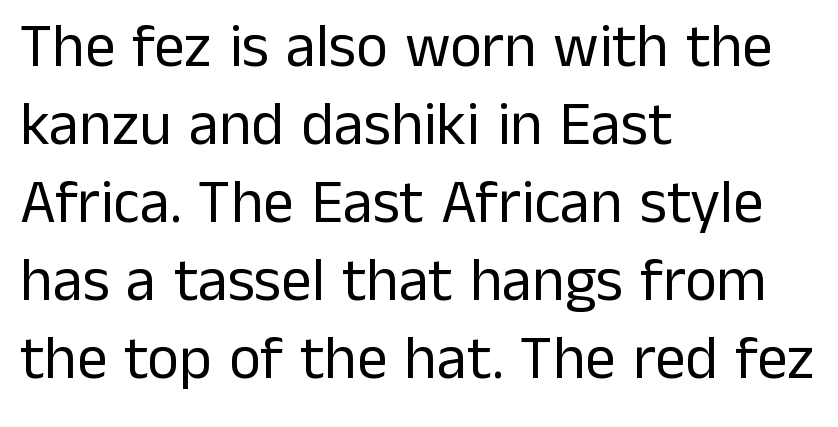
Line starts are locked; line ends wander. The letters look calm and open, with moderate or lighter stems. This sample has the flowing, uneven cadence of proportional lettering. The space directly below the letters is spotless. Unlike italic type, these characters show no tilt at all.
